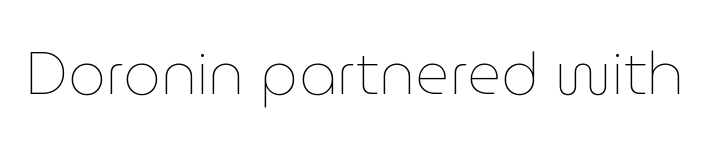
Q: Is the text bold? A: No.
Q: Is the text italic (slanted)? A: No, it is upright.
Q: Is the text underlined? A: No.
Q: Is the spacing between letters normal or unusually wide? A: Normal.
Q: Width (condensed, normal, or wide)? A: Normal.
Q: Stroke contrast? A: Low.
Q: x-height? A: Medium.
Q: Monospaced? A: No.
